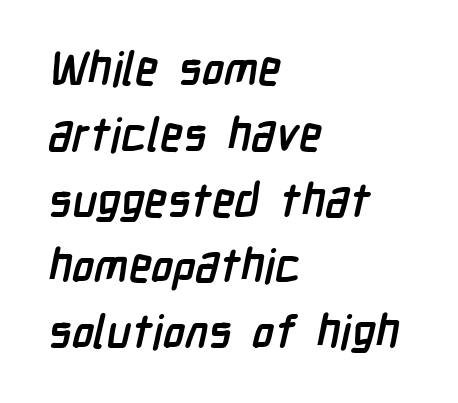
The image shows 46 px semibold, condensed sans-serif type; set left-aligned, normal line spacing (1.43x), normal letter spacing, not underlined; low stroke contrast and a medium x-height.
